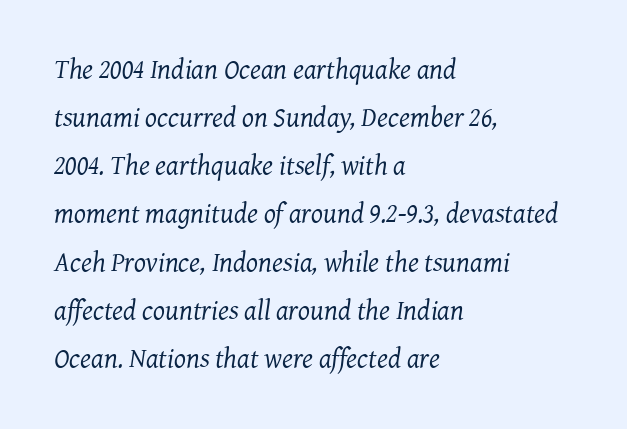
The image shows 28 px regular-weight serif type, italic (leaning right); set left-aligned, line spacing 1.72x, normal letter spacing, not underlined; medium stroke contrast and a medium x-height.
